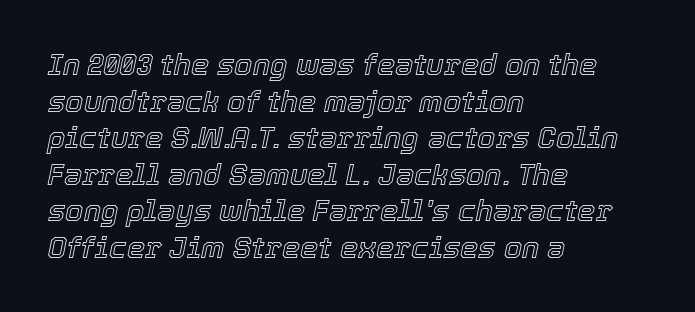
{"italic": "yes", "lean": "right", "slant_degrees": 12, "width": "normal", "x_height": "medium", "monospaced": "no", "underline": "no", "align": "left", "line_spacing": "normal", "line_spacing_ratio": 1.26, "letter_spacing": "normal", "letter_spacing_em": 0.0, "glyph_px": 29}
